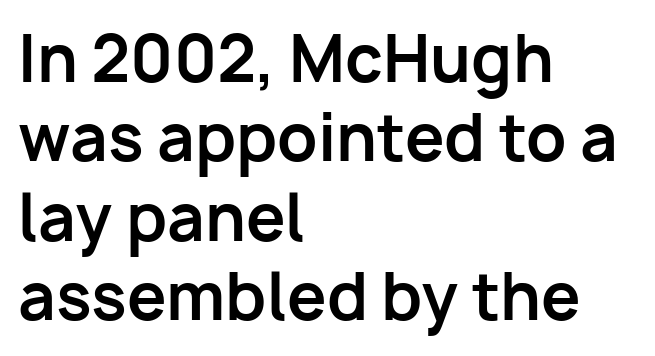
Q: Is the text bold? A: Yes.
Q: Is the text italic (slanted)? A: No, it is upright.
Q: Is the typeface a serif or a sans-serif typeface? A: Sans-serif.
Q: Is the text underlined? A: No.
Q: How is the paragraph aligned? A: Left-aligned.
Q: Is the spacing between letters normal or unusually wide? A: Normal.
Q: Is the spacing between lines tight, normal or loose? A: Normal.
Q: Width (condensed, normal, or wide)? A: Normal.
Q: Stroke contrast? A: Low.
Q: x-height? A: Medium.
Q: Monospaced? A: No.
